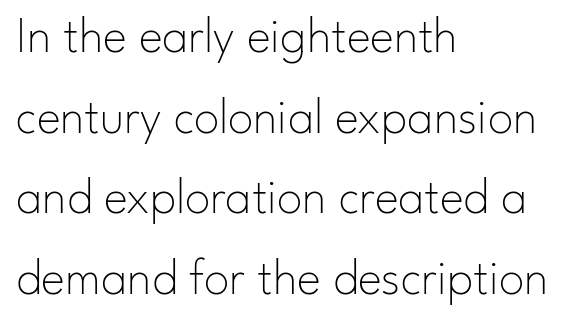
The image shows 51 px thin sans-serif type, upright; set left-aligned, normal line spacing (1.58x), normal letter spacing, not underlined; low stroke contrast and a small x-height.
